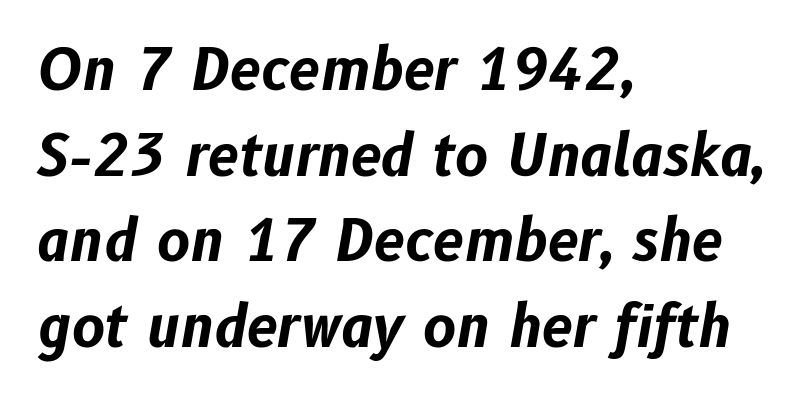
{"italic": "yes", "lean": "right", "slant_degrees": 10, "bold": "yes", "weight": "bold", "width": "normal", "stroke_contrast": "low", "x_height": "medium", "monospaced": "no", "underline": "no", "align": "left", "line_spacing": "normal", "line_spacing_ratio": 1.53, "letter_spacing": "normal", "letter_spacing_em": 0.0, "glyph_px": 56}
